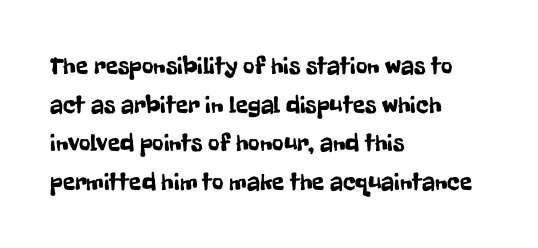
The image shows 25 px text type, upright; set left-aligned, normal line spacing (1.55x), normal letter spacing, not underlined.
